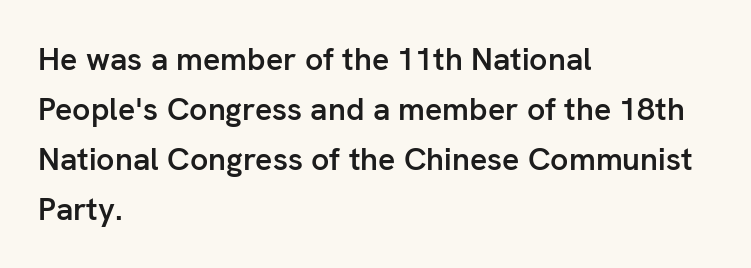
Q: Is the text bold? A: Semi-bold.
Q: Is the text italic (slanted)? A: No, it is upright.
Q: Is the typeface a serif or a sans-serif typeface? A: Sans-serif.
Q: Is the text underlined? A: No.
Q: How is the paragraph aligned? A: Left-aligned.
Q: Is the spacing between letters normal or unusually wide? A: Normal.
Q: Is the spacing between lines tight, normal or loose? A: Normal.
Q: Width (condensed, normal, or wide)? A: Normal.
Q: Stroke contrast? A: Low.
Q: x-height? A: Medium.
Q: Monospaced? A: No.
